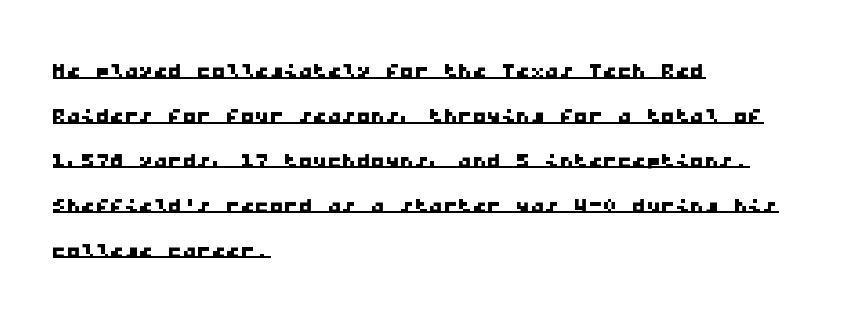
{"serif": "no", "width": "wide", "stroke_contrast": "low", "x_height": "medium", "monospaced": "yes", "underline": "yes", "align": "left", "line_spacing": "normal", "line_spacing_ratio": 1.55, "letter_spacing": "normal", "letter_spacing_em": 0.0, "glyph_px": 29}
